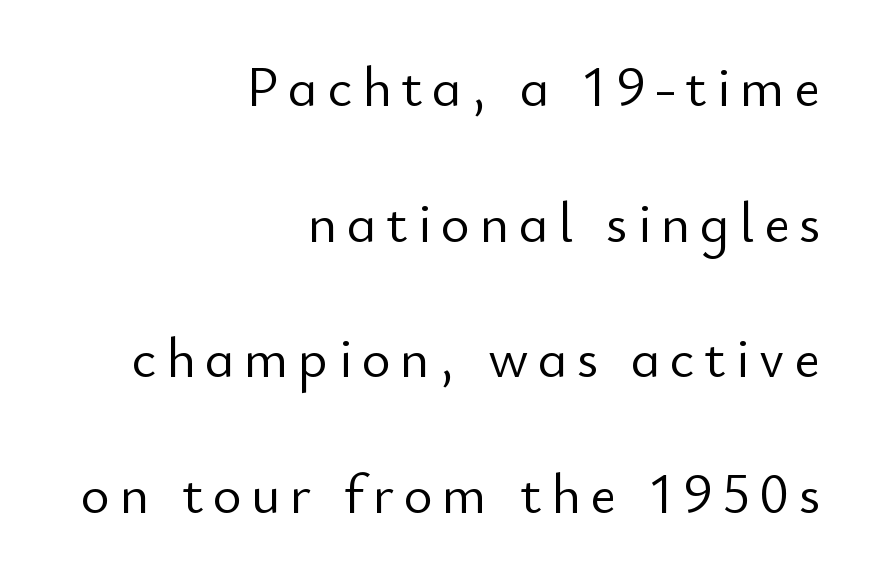
Counters stay open thanks to moderate or lighter strokes. Is this a fixed-width face? No — the glyphs have proportional, varying widths. Posture: vertical. The gap between lines stays unmarked. The text was rendered using a sans face with plain stroke endings.
